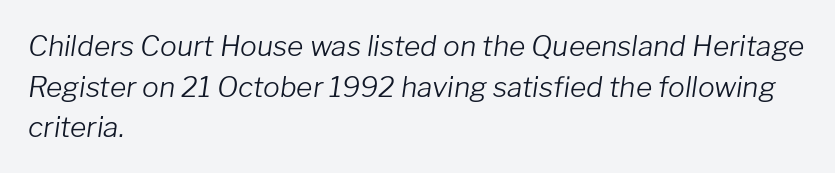
{"italic": "yes", "lean": "right", "slant_degrees": 8, "bold": "no", "weight": "light", "width": "normal", "stroke_contrast": "low", "x_height": "medium", "monospaced": "no", "underline": "no", "align": "left", "line_spacing": "normal", "line_spacing_ratio": 1.45, "letter_spacing": "normal", "letter_spacing_em": 0.0, "glyph_px": 28}
